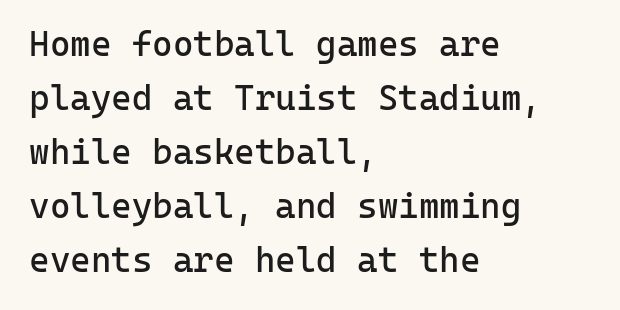
The image shows 35 px regular-weight sans-serif type, upright, monospaced; set left-aligned, normal line spacing (1.54x), normal letter spacing, not underlined; low stroke contrast and a medium x-height.
